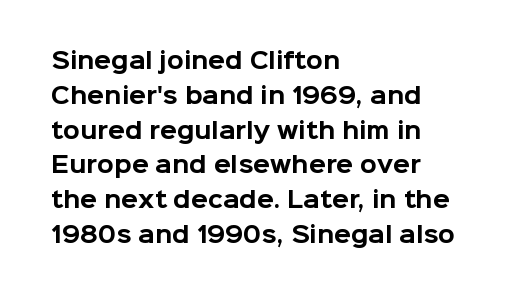
Q: Is the text bold? A: Yes.
Q: Is the text italic (slanted)? A: No, it is upright.
Q: Is the text underlined? A: No.
Q: How is the paragraph aligned? A: Left-aligned.
Q: Is the spacing between letters normal or unusually wide? A: Normal.
Q: Is the spacing between lines tight, normal or loose? A: Normal.
